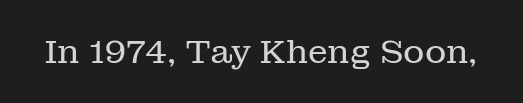
Q: Is the text bold? A: No.
Q: Is the text italic (slanted)? A: No, it is upright.
Q: Is the typeface a serif or a sans-serif typeface? A: Serif.
Q: Is the text underlined? A: No.
Q: Is the spacing between letters normal or unusually wide? A: Normal.
Q: Width (condensed, normal, or wide)? A: Normal.
Q: Stroke contrast? A: Low.
Q: x-height? A: Medium.
Q: Monospaced? A: No.
